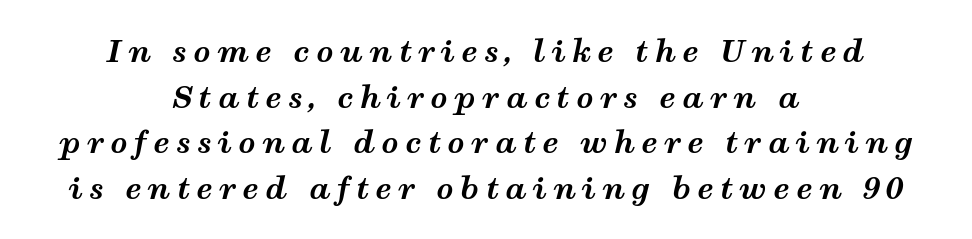
{"italic": "yes", "lean": "right", "slant_degrees": 12, "bold": "yes", "weight": "bold", "width": "wide", "stroke_contrast": "medium", "x_height": "medium", "monospaced": "no", "underline": "no", "align": "center", "line_spacing": "normal", "line_spacing_ratio": 1.52, "letter_spacing": "wide", "letter_spacing_em": 0.21, "glyph_px": 30}
